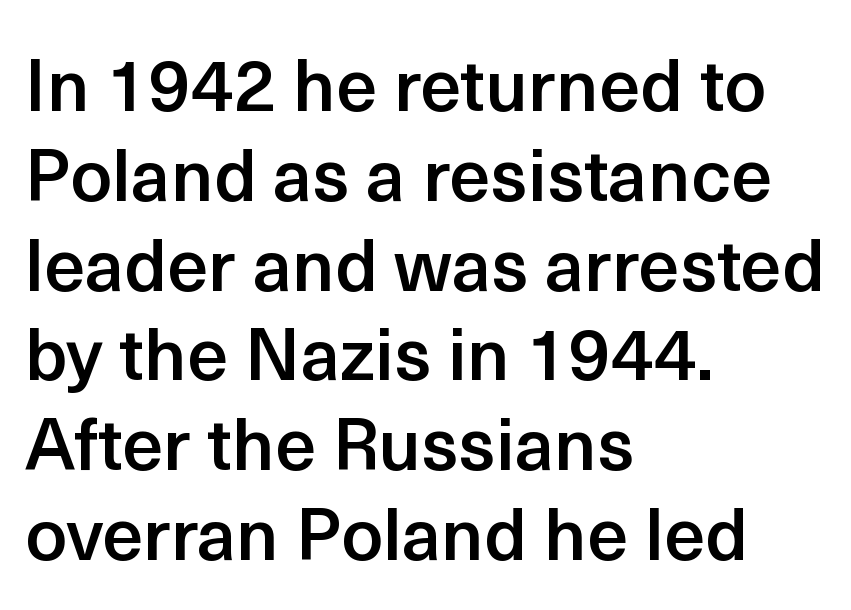
The image shows 73 px semibold sans-serif type, upright; set left-aligned, line spacing 1.23x, normal letter spacing, not underlined; a medium x-height.
